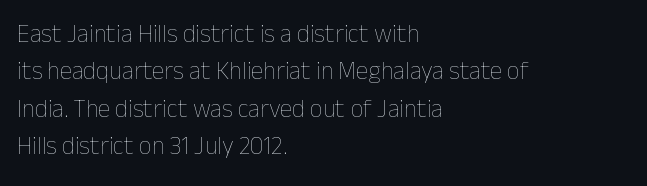
Q: Is the text bold? A: No.
Q: Is the text italic (slanted)? A: No, it is upright.
Q: Is the text underlined? A: No.
Q: How is the paragraph aligned? A: Left-aligned.
Q: Is the spacing between letters normal or unusually wide? A: Normal.
Q: Is the spacing between lines tight, normal or loose? A: Normal.
